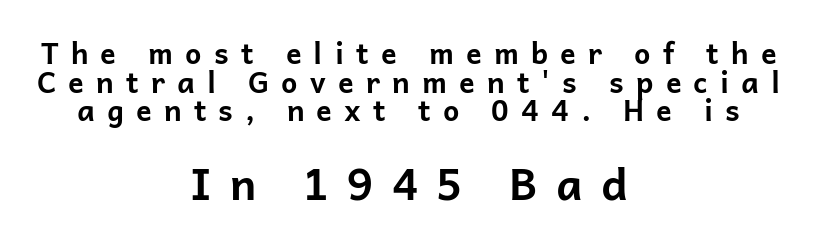
Regarding serifs, this sample does without them. Summary of vertical rhythm: compact, with narrow interline spacing. You'd pick this weight for a headline — it's a proper bold. Does the bottom block carry the larger type? Yes, it does. Horizontal alignment here is central, giving a formal, balanced look.
